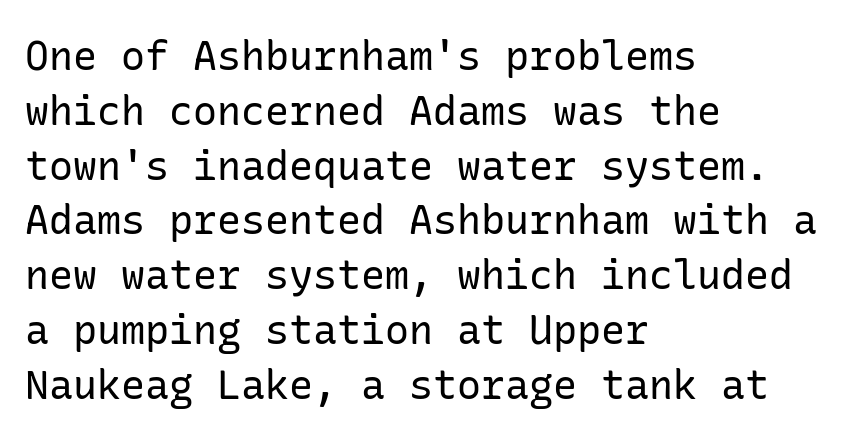
Q: Is the text bold? A: No.
Q: Is the text italic (slanted)? A: No, it is upright.
Q: Is the typeface a serif or a sans-serif typeface? A: Sans-serif.
Q: Is the text underlined? A: No.
Q: How is the paragraph aligned? A: Left-aligned.
Q: Is the spacing between letters normal or unusually wide? A: Normal.
Q: Is the spacing between lines tight, normal or loose? A: Normal.
Q: Width (condensed, normal, or wide)? A: Normal.
Q: Stroke contrast? A: Low.
Q: x-height? A: Medium.
